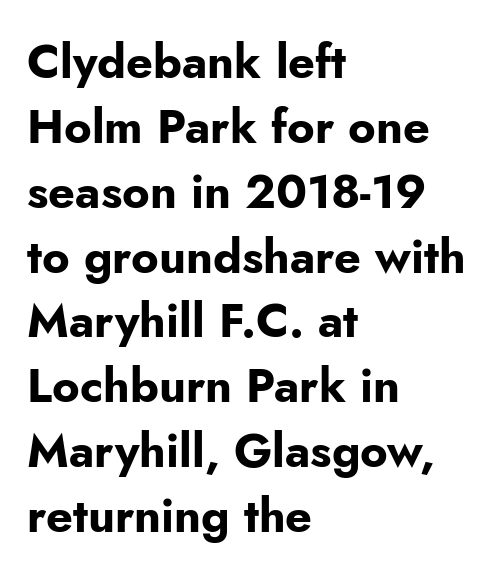
{"serif": "no", "italic": "no", "bold": "yes", "weight": "bold", "width": "normal", "stroke_contrast": "low", "x_height": "small", "monospaced": "no", "underline": "no", "align": "left", "line_spacing": "normal", "line_spacing_ratio": 1.38, "letter_spacing": "normal", "letter_spacing_em": 0.0, "glyph_px": 47}
